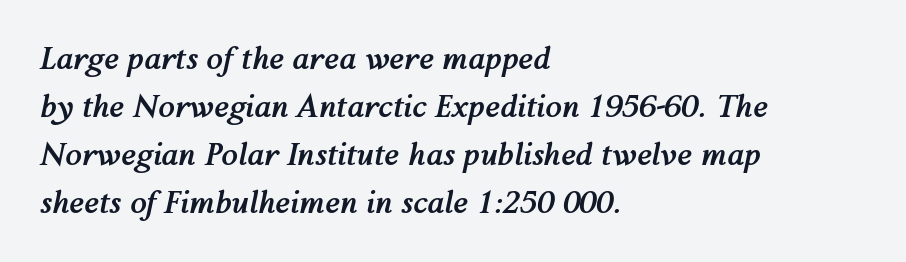
Here the designer chose a conventional face with non-uniform glyph widths. Tracking value appears to be zero — textbook default spacing. Is the type slanted? Yes — the strokes lean at a clear angle. Leading: standard. The words here are not underlined. Horizontally, the lines are justified to the leading edge only.
